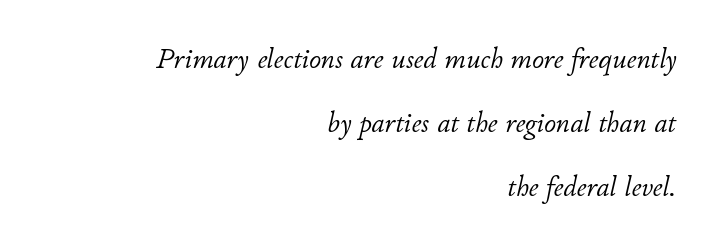
How would I describe the line gaps? Wide and relaxed. Typeset ragged left — the right edge is the straight one. Note the varied advance widths — an 'i' is clearly narrower than an 'm'. The area under the type is left untouched. Summary of weight: not heavy and not bold. This rendering leaves character spacing at its baseline value.
